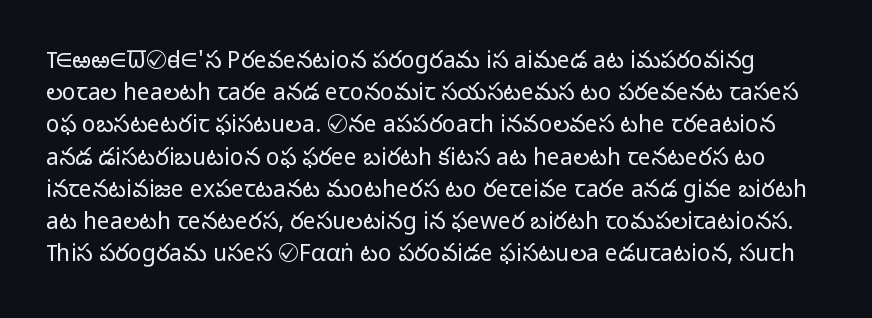
The image shows 23 px text type, upright; set normal line spacing (1.4x), normal letter spacing, not underlined.
